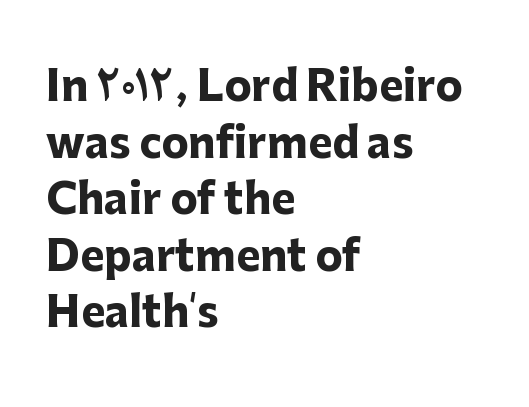
The image shows 41 px heavy sans-serif type, upright; set left-aligned, normal line spacing (1.38x), normal letter spacing, not underlined; low stroke contrast and a medium x-height.
